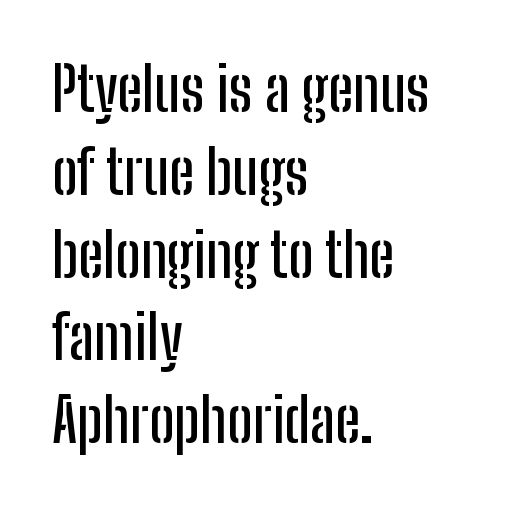
The rendering uses natural spacing where letterforms have individual widths. This rendering features lettering with no underline. The compositor pushed each line to the left boundary. The type family on display is of the sans-serif kind.
